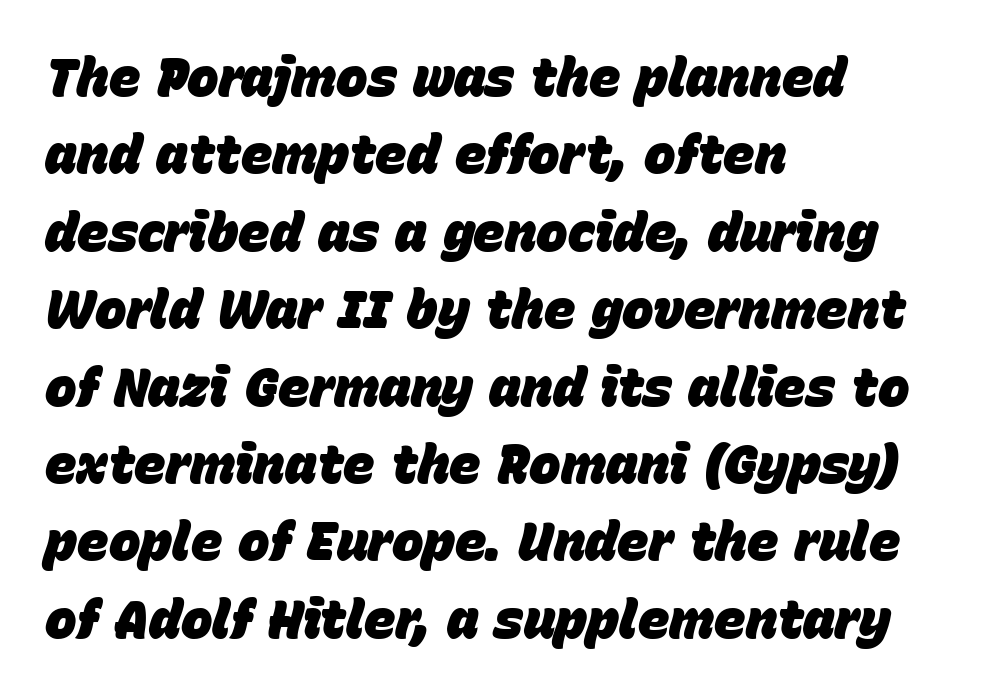
Q: Is the text bold? A: Yes.
Q: Is the text italic (slanted)? A: Yes, it leans right by about 15 degrees.
Q: Is the text underlined? A: No.
Q: How is the paragraph aligned? A: Left-aligned.
Q: Is the spacing between letters normal or unusually wide? A: Normal.
Q: Is the spacing between lines tight, normal or loose? A: Normal.
Q: Width (condensed, normal, or wide)? A: Normal.
Q: Stroke contrast? A: Low.
Q: x-height? A: Large.
Q: Monospaced? A: No.
